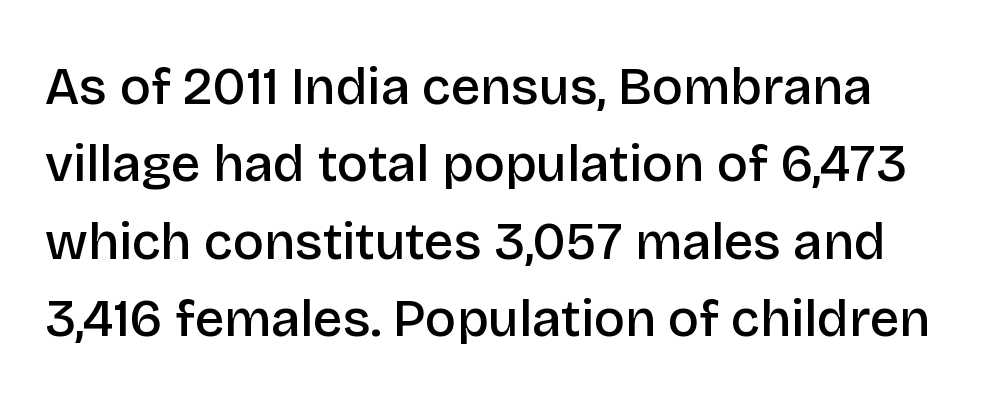
{"serif": "no", "italic": "no", "bold": "semi", "weight": "semibold", "width": "normal", "stroke_contrast": "low", "x_height": "large", "monospaced": "no", "underline": "no", "line_spacing": "normal", "line_spacing_ratio": 1.49, "letter_spacing": "normal", "letter_spacing_em": 0.0, "glyph_px": 52}
